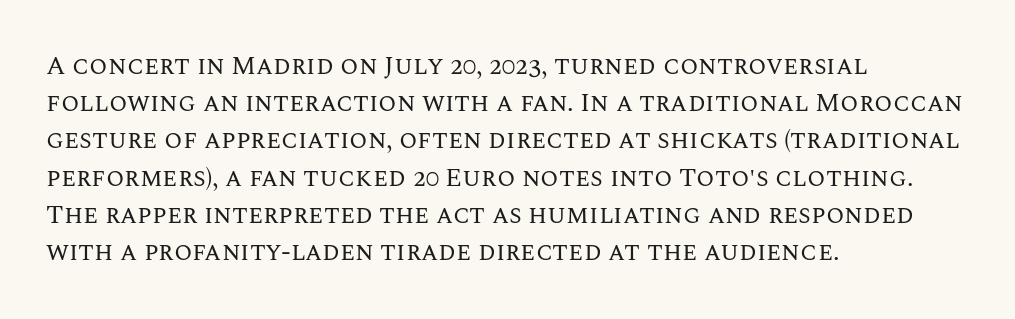
Q: Is the text bold? A: No.
Q: Is the text italic (slanted)? A: No, it is upright.
Q: Is the text underlined? A: No.
Q: How is the paragraph aligned? A: Left-aligned.
Q: Is the spacing between letters normal or unusually wide? A: Normal.
Q: Is the spacing between lines tight, normal or loose? A: Normal.
